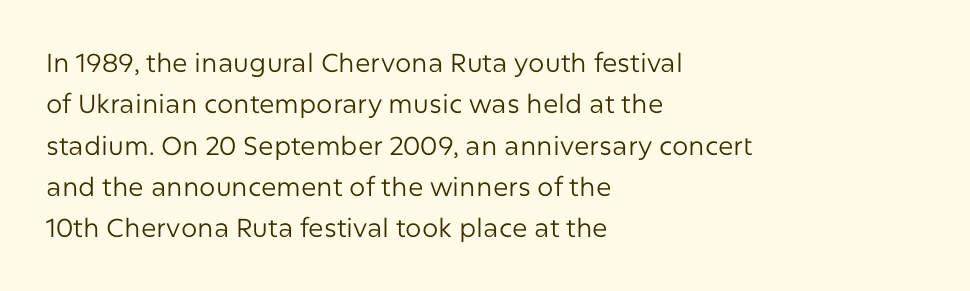
Q: Is the text bold? A: No.
Q: Is the text italic (slanted)? A: No, it is upright.
Q: Is the text underlined? A: No.
Q: How is the paragraph aligned? A: Left-aligned.
Q: Is the spacing between letters normal or unusually wide? A: Normal.
Q: Is the spacing between lines tight, normal or loose? A: Normal.
